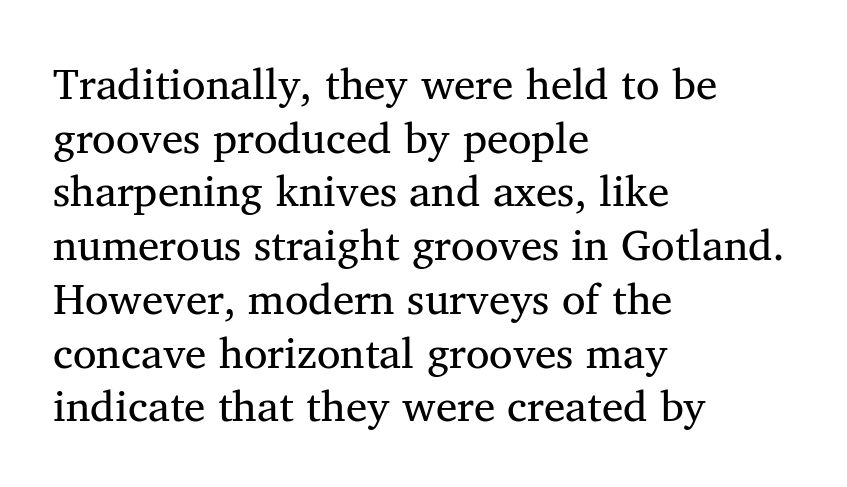
The specimen omits any rule beneath the text block's lines. Old-style or modern, the face here clearly has serifs. Summary of vertical rhythm: regular, with standard interline spacing. Default kerning and tracking; the words read as compact shapes. Is this a fixed-width face? No — the glyphs have proportional, varying widths.
